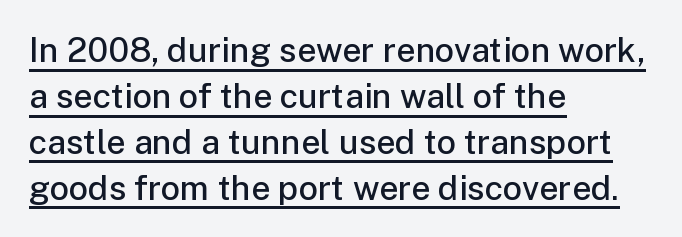
The image shows 34 px semibold sans-serif type, upright; set left-aligned, normal line spacing (1.35x), normal letter spacing, underlined; low stroke contrast and a medium x-height.
